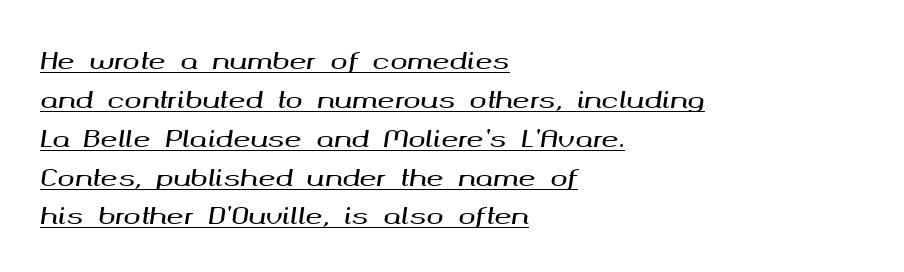
Typeset ragged right — the left edge is the straight one. The lettering is marked with a stroke running underneath it. The rows are spaced the way most documents space them. The letters are slanted; this is an italic face. The line texture is even and compact thanks to regular tracking.
